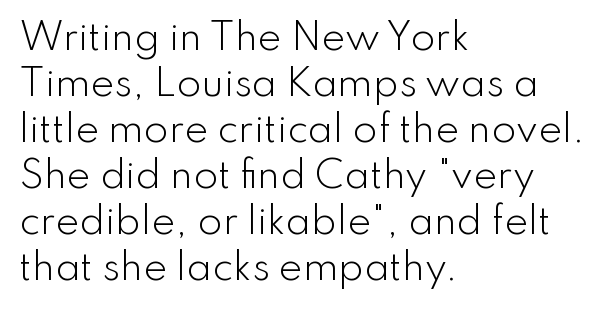
{"serif": "no", "italic": "no", "bold": "no", "weight": "light", "width": "normal", "stroke_contrast": "low", "x_height": "small", "monospaced": "no", "underline": "no", "align": "left", "line_spacing": "normal", "line_spacing_ratio": 1.28, "letter_spacing": "normal", "letter_spacing_em": 0.0, "glyph_px": 36}
